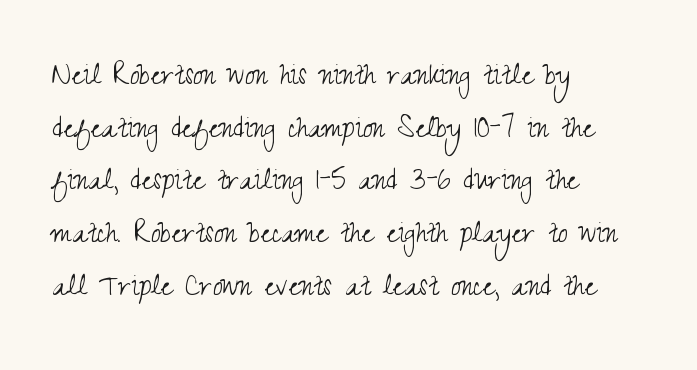
Vertical strokes here are truly vertical. To sum up the face: it is a sans, with no serifs. No word sits above an underline. Glyph-to-glyph distance matches everyday printed text. Is this a heavy cut? Hardly; it is regular or lighter. Horizontal bands of white between lines are of average thickness.
